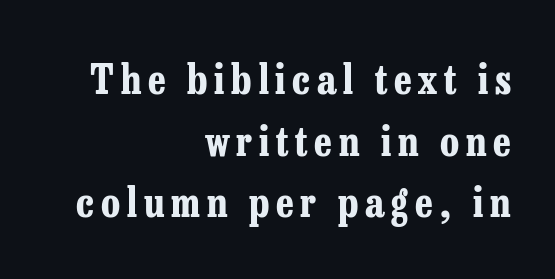
The image shows 40 px bold, condensed serif type, upright; set right-aligned, normal line spacing (1.54x), not underlined; low stroke contrast and a medium x-height.
